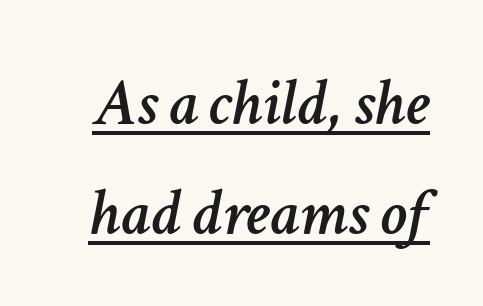
The image shows 68 px text type, italic (leaning right); set normal line spacing (1.62x), normal letter spacing, underlined; low stroke contrast and a medium x-height.
